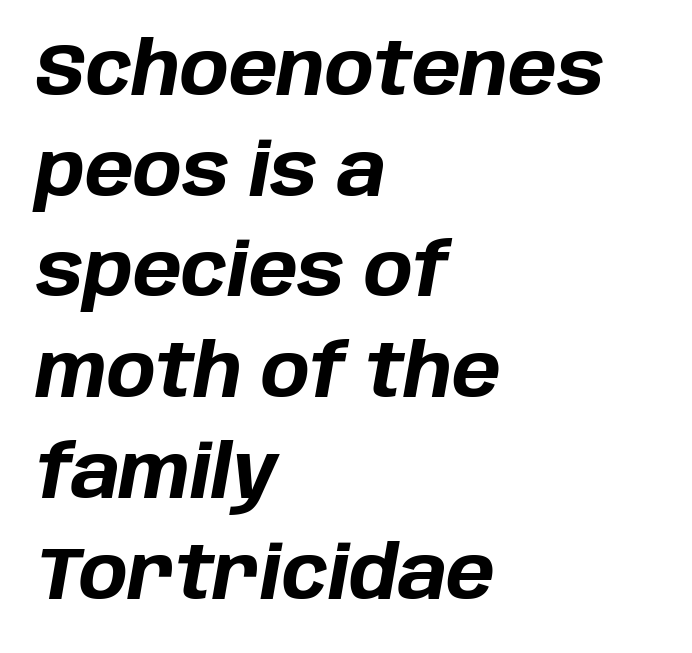
The face used here has the dense, thick strokes of a bold. In CSS terms this would be text-align: left. Compared with typical body copy, the letter spacing here is the same. Note the varied advance widths — an 'i' is clearly narrower than an 'm'. Whoever set this chose a conventional vertical rhythm. Underlining? Definitely not there.
